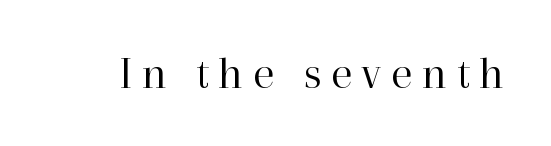
Q: Is the text bold? A: No.
Q: Is the text italic (slanted)? A: No, it is upright.
Q: Is the typeface a serif or a sans-serif typeface? A: Serif.
Q: Is the text underlined? A: No.
Q: Is the spacing between letters normal or unusually wide? A: Unusually wide.
Q: Width (condensed, normal, or wide)? A: Normal.
Q: Stroke contrast? A: High.
Q: x-height? A: Medium.
Q: Monospaced? A: No.
